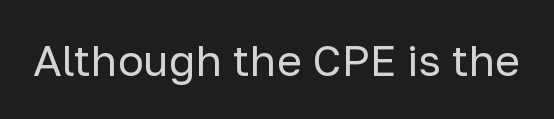
Q: Is the text bold? A: No.
Q: Is the text italic (slanted)? A: No, it is upright.
Q: Is the typeface a serif or a sans-serif typeface? A: Sans-serif.
Q: Is the text underlined? A: No.
Q: Is the spacing between letters normal or unusually wide? A: Normal.
Q: Width (condensed, normal, or wide)? A: Normal.
Q: Stroke contrast? A: Low.
Q: x-height? A: Medium.
Q: Monospaced? A: No.
